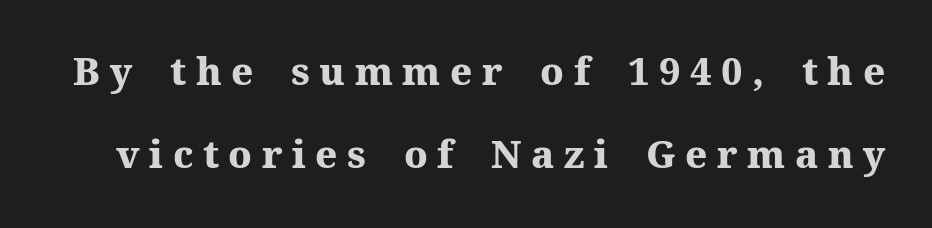
Q: Is the text bold? A: Yes.
Q: Is the text italic (slanted)? A: No, it is upright.
Q: Is the typeface a serif or a sans-serif typeface? A: Serif.
Q: Is the text underlined? A: No.
Q: Is the spacing between letters normal or unusually wide? A: Unusually wide.
Q: Is the spacing between lines tight, normal or loose? A: Loose.
Q: Width (condensed, normal, or wide)? A: Normal.
Q: Stroke contrast? A: Medium.
Q: x-height? A: Medium.
Q: Monospaced? A: No.
